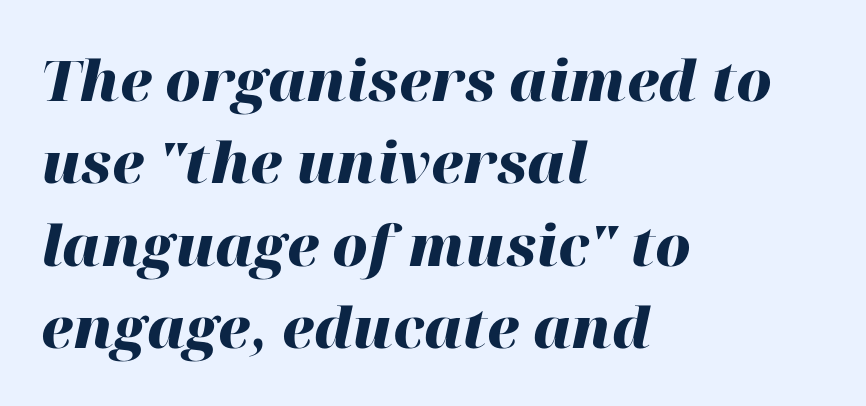
Weight check: bold — yes, fully. The line-height multiplier appears to be the usual default. The rendering keeps characters at their native spacing. The specimen reads as italic at a glance. Spacing verdict: proportional, widths tailored to each character. One-word summary of the alignment: left.
